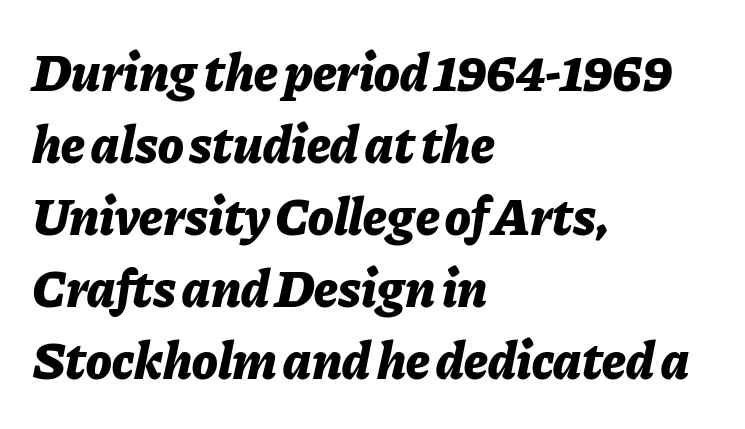
Q: Is the text bold? A: Yes.
Q: Is the text italic (slanted)? A: Yes, it leans right by about 11 degrees.
Q: Is the text underlined? A: No.
Q: How is the paragraph aligned? A: Left-aligned.
Q: Is the spacing between letters normal or unusually wide? A: Normal.
Q: Is the spacing between lines tight, normal or loose? A: Normal.
Q: Width (condensed, normal, or wide)? A: Normal.
Q: Stroke contrast? A: Low.
Q: x-height? A: Medium.
Q: Monospaced? A: No.
